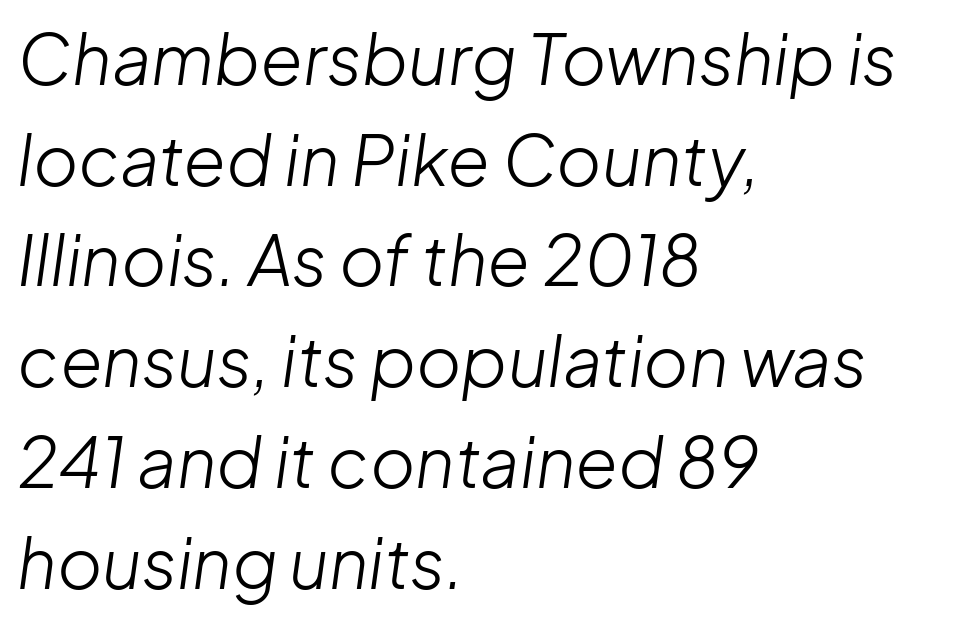
The image shows 69 px light type, italic (leaning right); set left-aligned, normal line spacing (1.46x), normal letter spacing, not underlined; low stroke contrast and a medium x-height.
